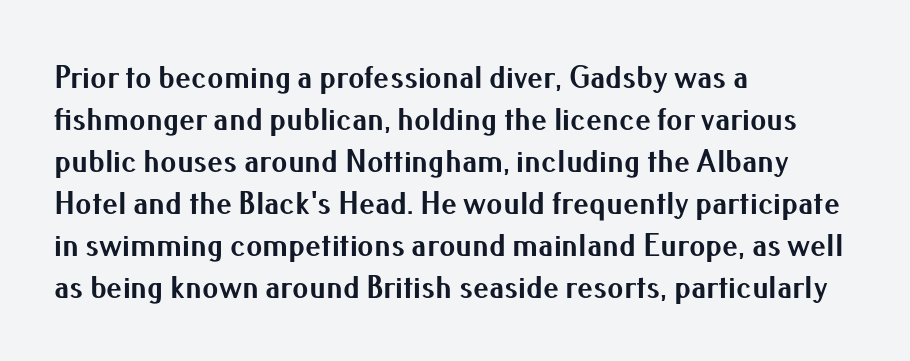
Q: Is the text bold? A: Yes.
Q: Is the text italic (slanted)? A: No, it is upright.
Q: Is the typeface a serif or a sans-serif typeface? A: Sans-serif.
Q: Is the text underlined? A: No.
Q: How is the paragraph aligned? A: Left-aligned.
Q: Is the spacing between letters normal or unusually wide? A: Normal.
Q: Is the spacing between lines tight, normal or loose? A: Normal.
Q: Width (condensed, normal, or wide)? A: Normal.
Q: Stroke contrast? A: Medium.
Q: x-height? A: Small.
Q: Monospaced? A: No.
